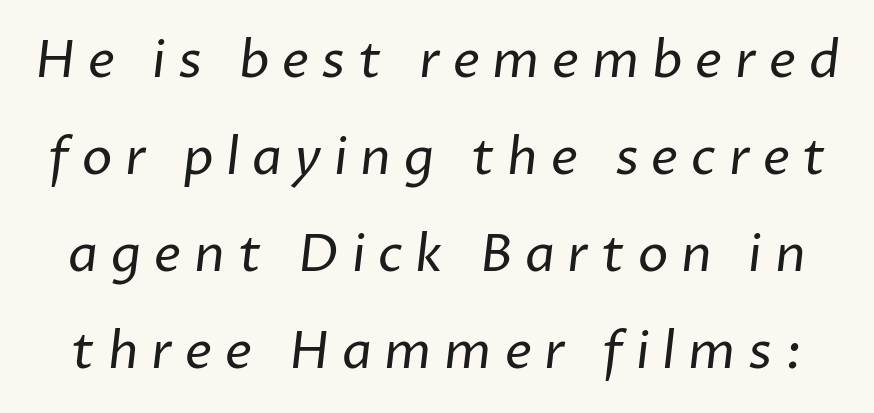
Q: Is the text bold? A: No.
Q: Is the typeface a serif or a sans-serif typeface? A: Sans-serif.
Q: Is the text underlined? A: No.
Q: Is the spacing between letters normal or unusually wide? A: Unusually wide.
Q: Is the spacing between lines tight, normal or loose? A: Loose.
Q: Width (condensed, normal, or wide)? A: Normal.
Q: Stroke contrast? A: Low.
Q: x-height? A: Medium.
Q: Monospaced? A: No.
